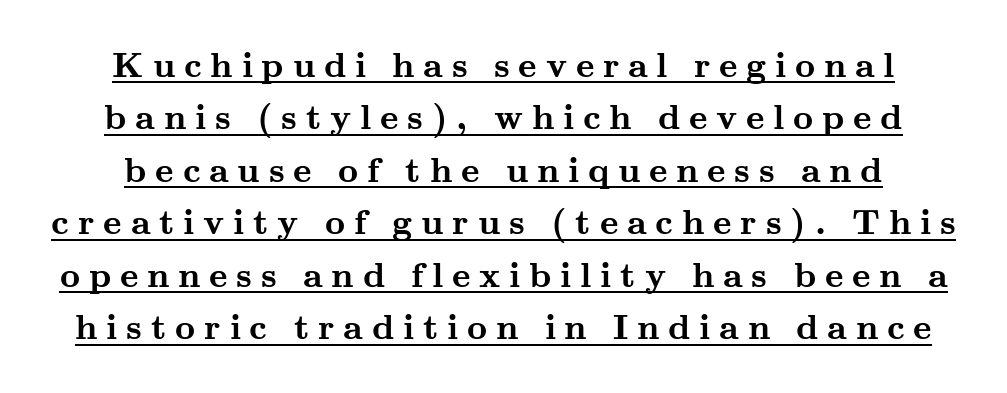
The image shows 35 px semibold, wide serif type, upright; set centered, normal line spacing (1.5x), unusually wide letter spacing (+0.25 em), underlined; medium stroke contrast and a small x-height.
